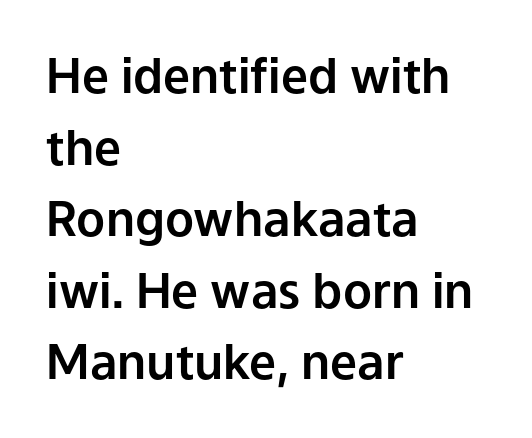
Q: Is the text italic (slanted)? A: No, it is upright.
Q: Is the typeface a serif or a sans-serif typeface? A: Sans-serif.
Q: Is the text underlined? A: No.
Q: How is the paragraph aligned? A: Left-aligned.
Q: Is the spacing between letters normal or unusually wide? A: Normal.
Q: Is the spacing between lines tight, normal or loose? A: Normal.
Q: Width (condensed, normal, or wide)? A: Normal.
Q: Stroke contrast? A: Low.
Q: x-height? A: Medium.
Q: Monospaced? A: No.
